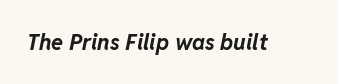
The image shows 22 px bold type, italic (leaning right); set normal letter spacing, not underlined.
